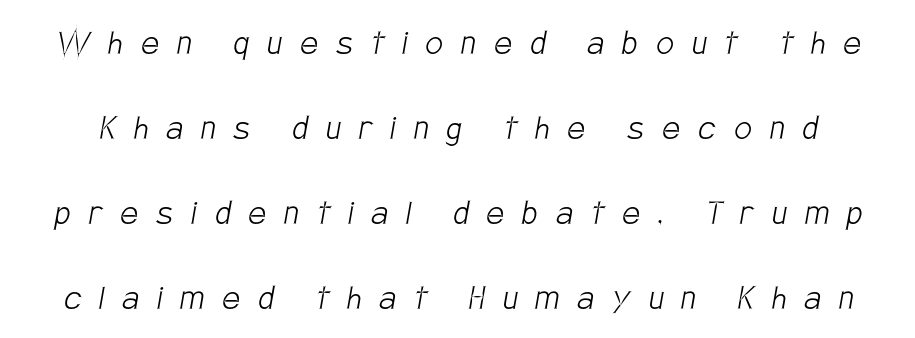
The image shows 39 px light, condensed sans-serif type; set loose line spacing (2.18x), unusually wide letter spacing (+0.47 em), not underlined; low stroke contrast and a large x-height.
